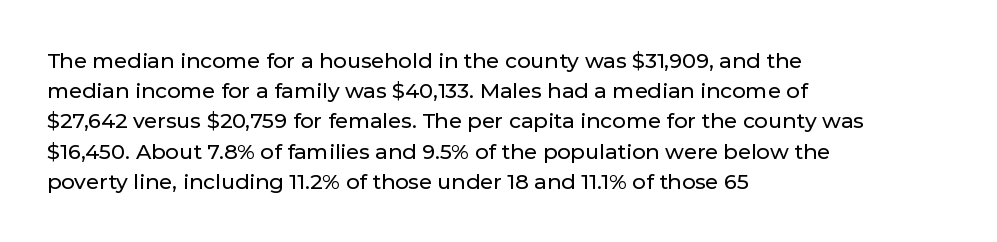
The lines sit at an ordinary, default distance from one another. In terms of posture, this sample is upright. What stands out about the letter spacing? Nothing — it is the standard amount. Leftover space on each line is placed entirely after the last word. Check the space under the baseline: it is left empty.
